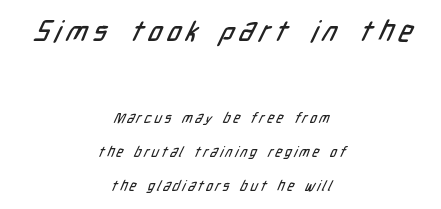
Q: Is the typeface a serif or a sans-serif typeface? A: Sans-serif.
Q: Is the text underlined? A: No.
Q: How is the paragraph aligned? A: Centered.
Q: Is the spacing between lines tight, normal or loose? A: Loose.
Q: Which block of text is set in a larger size, the first (top) or the second (bottom)? A: The first (top) one.
Q: Width (condensed, normal, or wide)? A: Condensed.
Q: Stroke contrast? A: Low.
Q: x-height? A: Medium.
Q: Monospaced? A: No.
